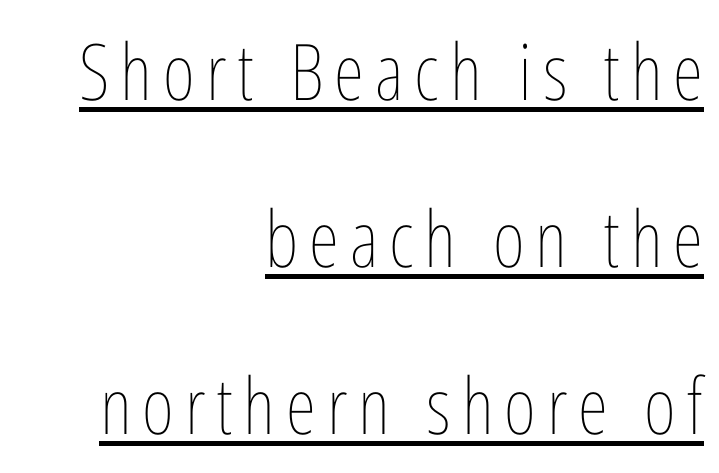
Q: Is the text bold? A: No.
Q: Is the text italic (slanted)? A: No, it is upright.
Q: Is the text underlined? A: Yes.
Q: How is the paragraph aligned? A: Right-aligned.
Q: Is the spacing between lines tight, normal or loose? A: Loose.
Q: Width (condensed, normal, or wide)? A: Condensed.
Q: Stroke contrast? A: Low.
Q: x-height? A: Medium.
Q: Monospaced? A: No.
